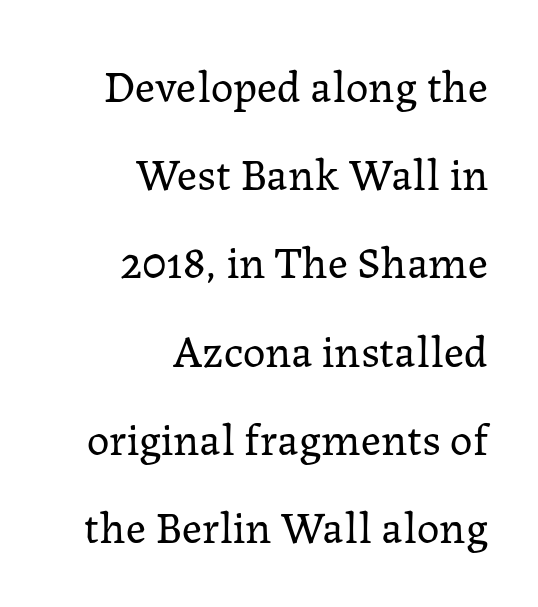
The image shows 45 px regular-weight serif type, upright; set right-aligned, loose line spacing (1.96x), normal letter spacing, not underlined; low stroke contrast and a medium x-height.
